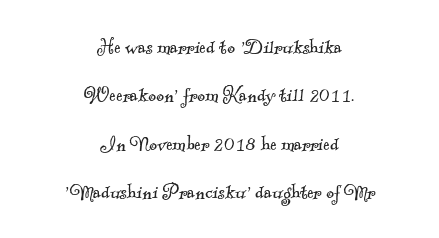
Tracking here is standard; glyphs follow each other at the usual distance. The rendering uses a large line-height, opening up the rows. The passage shown is not bold in any degree. Where is the straight margin? There isn't one; the lines are centered.
